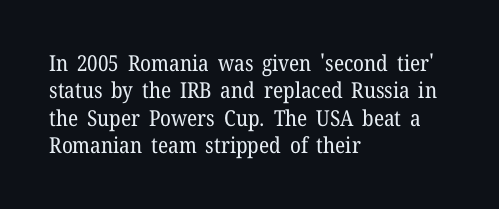
Rendered with straight, roman letterforms. Weight: not bold — regular or lighter. Words appear dense and cohesive because spacing is normal. Horizontal alignment here is leftward, the default for most running prose. A clean baseline with only descenders dipping below it.
